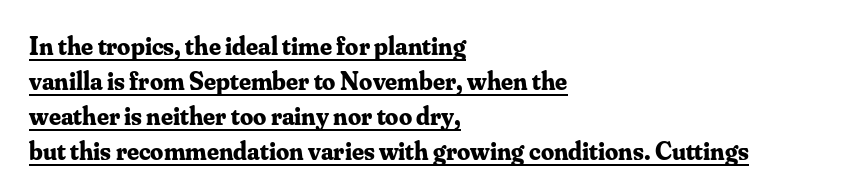
The passage shown is underscored from start to finish. If you drew a line through each stem, it would be perfectly vertical. The rendering uses a moderate line-height, typical for paragraphs. Honestly, the letter spacing is just normal — you wouldn't notice it. Line starts are locked; line ends wander. The strokes are fattened all the way to bold.
